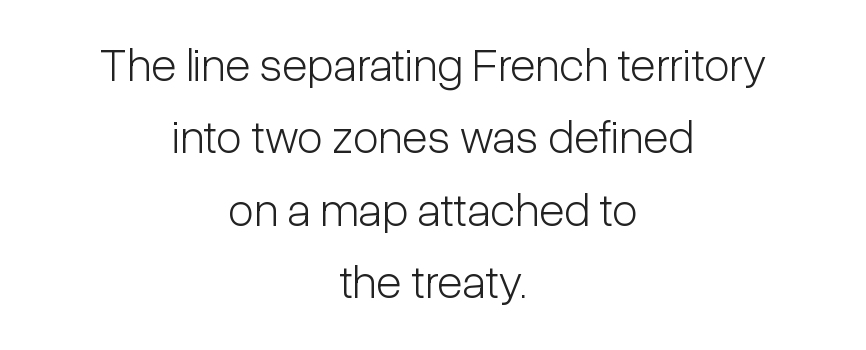
Tall strokes in this sample are plumb rather than angled. If you measured baseline to baseline, you'd find a middling distance. I'd call this a sans setting — the letters go barefoot. The baseline area is clear.
